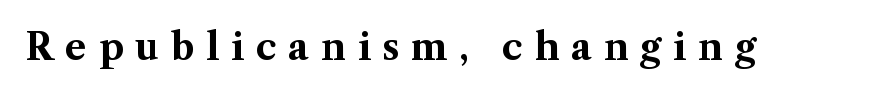
{"serif": "yes", "italic": "no", "bold": "yes", "weight": "bold", "width": "normal", "stroke_contrast": "medium", "x_height": "medium", "monospaced": "no", "underline": "no", "letter_spacing": "wide", "letter_spacing_em": 0.33, "glyph_px": 36}
